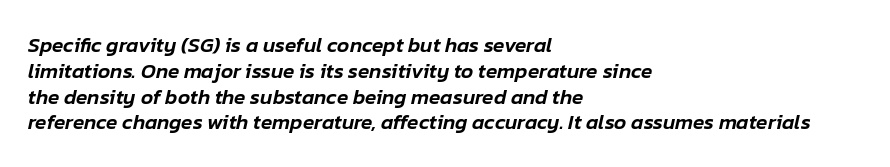
Q: Is the text italic (slanted)? A: Yes, it leans right by about 12 degrees.
Q: Is the text underlined? A: No.
Q: How is the paragraph aligned? A: Left-aligned.
Q: Is the spacing between letters normal or unusually wide? A: Normal.
